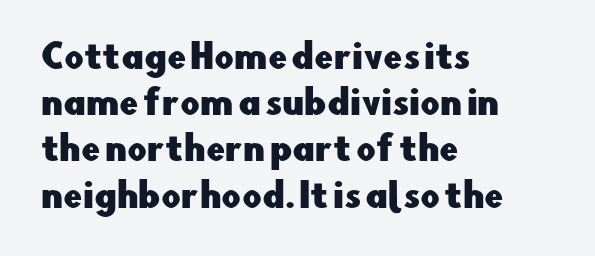
The image shows 34 px sans-serif type, upright; set left-aligned, normal line spacing (1.36x), normal letter spacing, not underlined; low stroke contrast and a small x-height.
